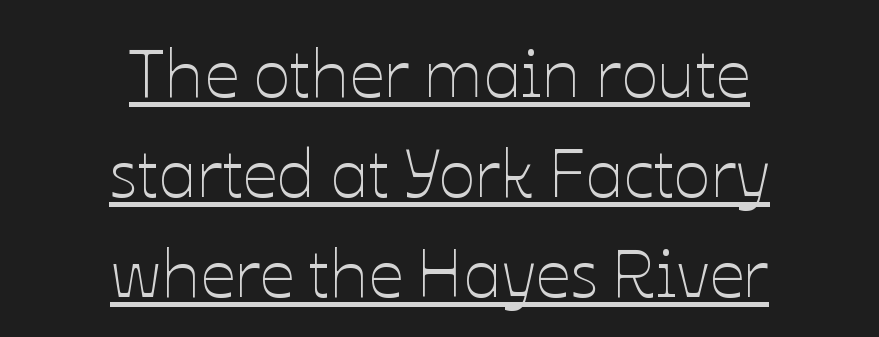
The type is set solid horizontally, with unmodified tracking. The passage shown is typed in a proportional face where columns would drift. The typeface has the unassuming heft of standard copy or less. You can see a thin bar hugging the bottom of the glyphs. You can tell it's not italic because the verticals are truly vertical. Interline gaps are of average width in this sample.
